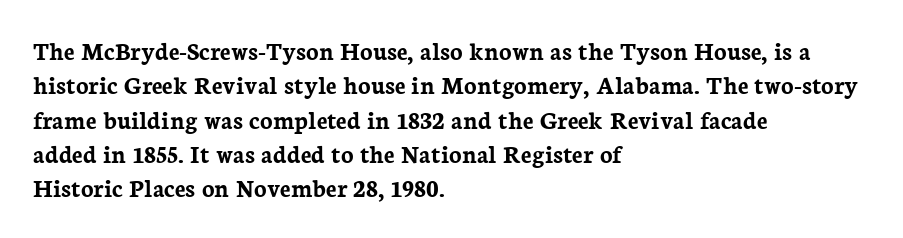
Words appear dense and cohesive because spacing is normal. Typeset ragged right — the left edge is the straight one. This sample keeps an unexceptional amount of space between lines. A clean baseline with only descenders dipping below it. Notice how thick the strokes are: this is what a full bold looks like. This is the regular roman posture of the typeface.
